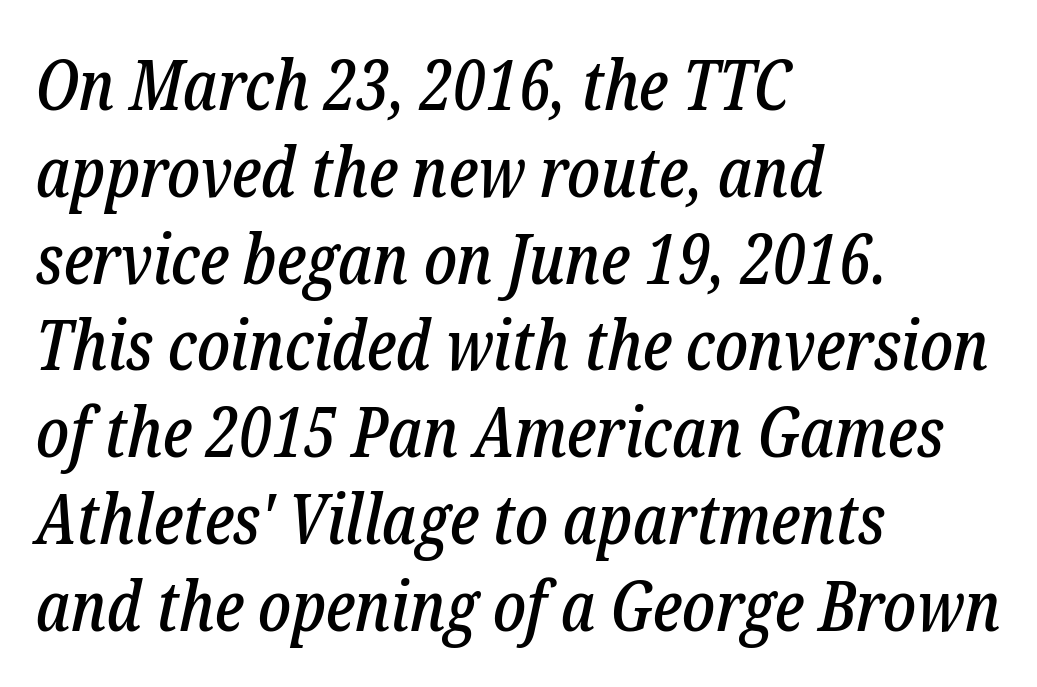
{"serif": "yes", "italic": "yes", "lean": "right", "slant_degrees": 12, "width": "condensed", "stroke_contrast": "low", "x_height": "medium", "monospaced": "no", "underline": "no", "align": "left", "line_spacing_ratio": 1.24, "letter_spacing": "normal", "letter_spacing_em": 0.0, "glyph_px": 70}
